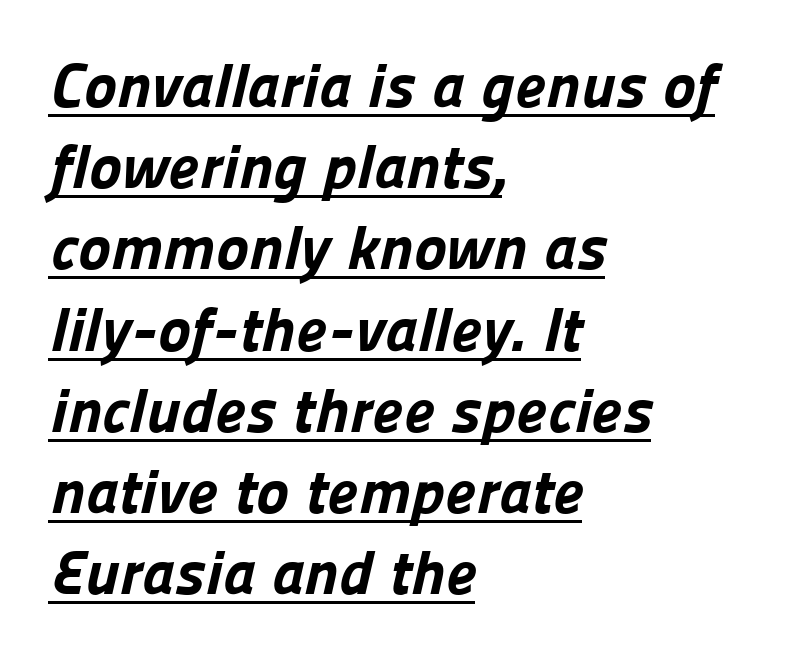
The image shows 62 px bold sans-serif type; set left-aligned, normal line spacing (1.31x), normal letter spacing, underlined; low stroke contrast and a medium x-height.
